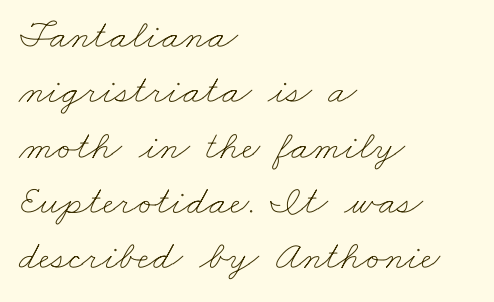
The image shows 41 px thin, wide type; set left-aligned, normal line spacing (1.35x), normal letter spacing, not underlined; low stroke contrast and a small x-height.
